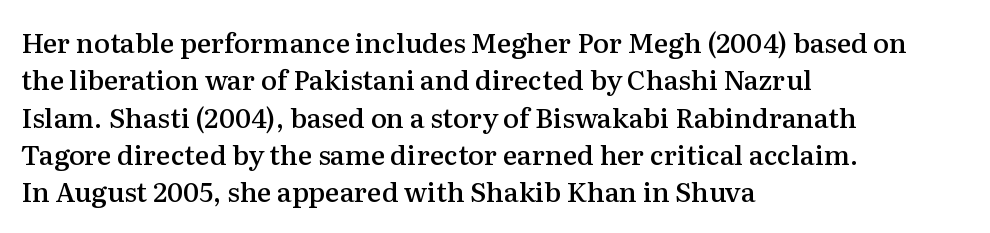
Q: Is the text bold? A: Semi-bold.
Q: Is the text italic (slanted)? A: No, it is upright.
Q: Is the text underlined? A: No.
Q: How is the paragraph aligned? A: Left-aligned.
Q: Is the spacing between letters normal or unusually wide? A: Normal.
Q: Is the spacing between lines tight, normal or loose? A: Normal.
